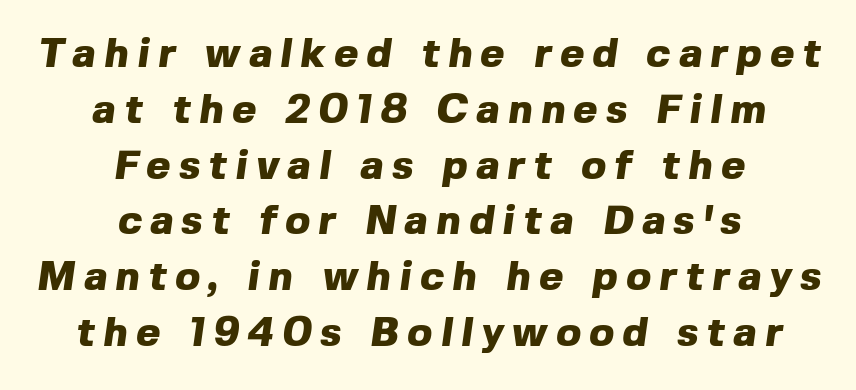
{"serif": "no", "bold": "yes", "weight": "heavy", "width": "normal", "x_height": "medium", "monospaced": "no", "underline": "no", "align": "center", "line_spacing": "normal", "line_spacing_ratio": 1.36, "letter_spacing": "wide", "letter_spacing_em": 0.21, "glyph_px": 41}
